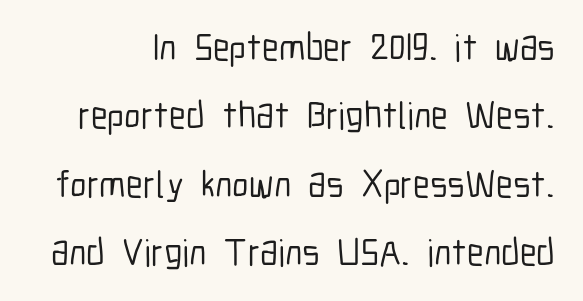
Do the characters align in a grid? No, the font is proportional. Spacing between characters is what you'd get straight out of the box. Clear beneath every line of the passage. A sans-serif font was chosen for this passage.
